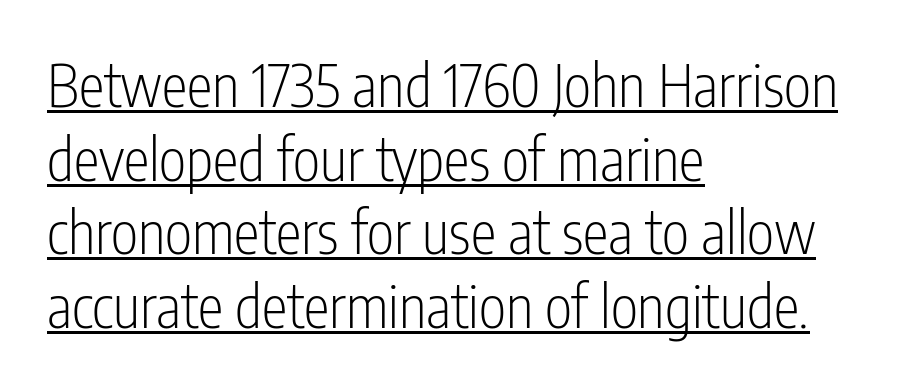
Q: Is the text bold? A: No.
Q: Is the text italic (slanted)? A: No, it is upright.
Q: Is the typeface a serif or a sans-serif typeface? A: Sans-serif.
Q: Is the text underlined? A: Yes.
Q: How is the paragraph aligned? A: Left-aligned.
Q: Is the spacing between letters normal or unusually wide? A: Normal.
Q: Is the spacing between lines tight, normal or loose? A: Normal.
Q: Width (condensed, normal, or wide)? A: Condensed.
Q: Stroke contrast? A: Low.
Q: x-height? A: Medium.
Q: Monospaced? A: No.
